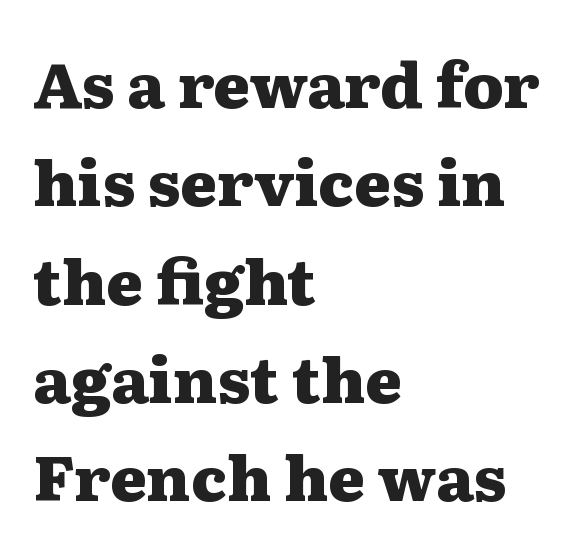
The image shows 63 px heavy, wide serif type, upright; set left-aligned, normal line spacing (1.56x), normal letter spacing, not underlined; medium stroke contrast and a medium x-height.
